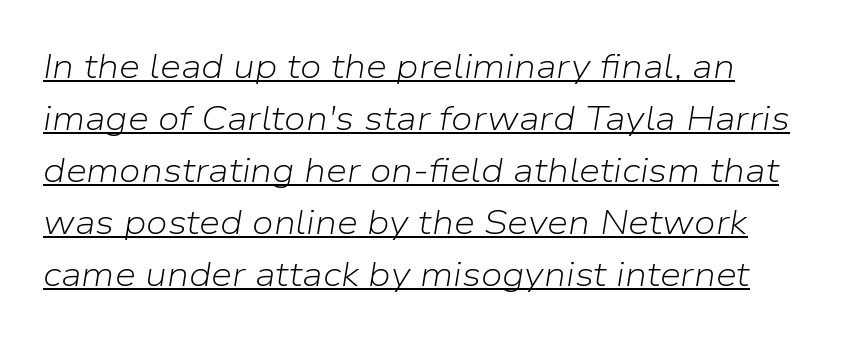
Q: Is the text bold? A: No.
Q: Is the text italic (slanted)? A: Yes, it leans right by about 9 degrees.
Q: Is the text underlined? A: Yes.
Q: Is the spacing between letters normal or unusually wide? A: Normal.
Q: Is the spacing between lines tight, normal or loose? A: Normal.
Q: Width (condensed, normal, or wide)? A: Normal.
Q: Stroke contrast? A: Low.
Q: x-height? A: Medium.
Q: Monospaced? A: No.
